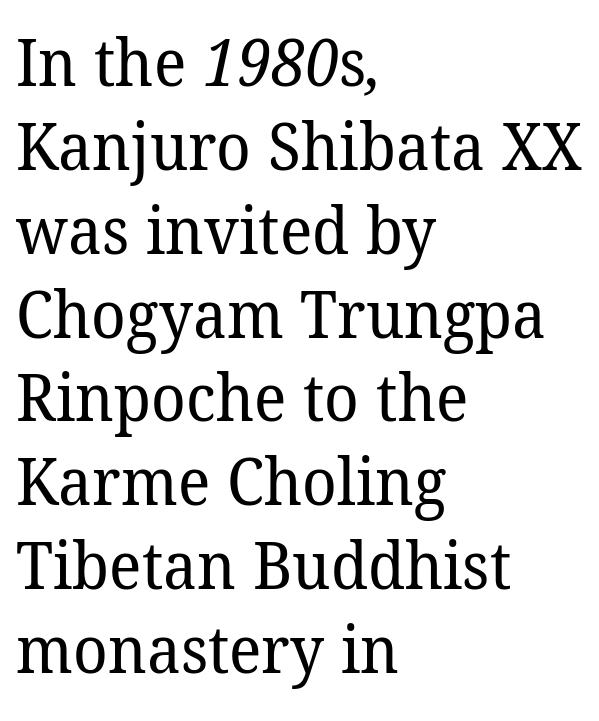
Q: Is the text bold? A: No.
Q: Is the typeface a serif or a sans-serif typeface? A: Serif.
Q: Is the text underlined? A: No.
Q: How is the paragraph aligned? A: Left-aligned.
Q: Is the spacing between letters normal or unusually wide? A: Normal.
Q: Is the spacing between lines tight, normal or loose? A: Normal.
Q: Width (condensed, normal, or wide)? A: Normal.
Q: Stroke contrast? A: Low.
Q: x-height? A: Medium.
Q: Monospaced? A: No.
